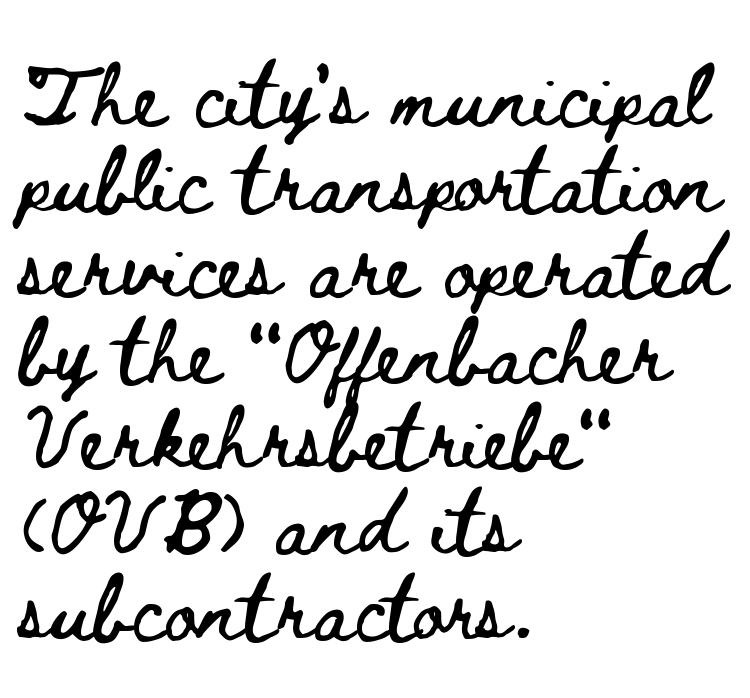
{"width": "wide", "stroke_contrast": "low", "x_height": "small", "monospaced": "no", "underline": "no", "align": "left", "line_spacing": "normal", "line_spacing_ratio": 1.36, "letter_spacing": "normal", "letter_spacing_em": 0.0, "glyph_px": 63}
